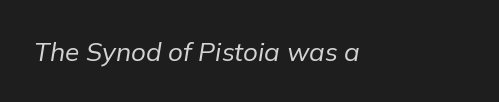
The image shows 26 px text type, italic (leaning right); set normal letter spacing, not underlined.
